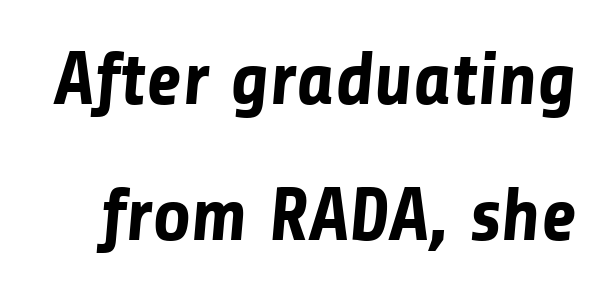
Observe the ordinary spacing: letters are neighbours, not strangers. These lines are rendered in a variable-pitch font. The rendering shows plain stroke endings on the letterforms — a sans-serif design. The baseline area is clear. Pretty heavy lettering here — definitely bold.
